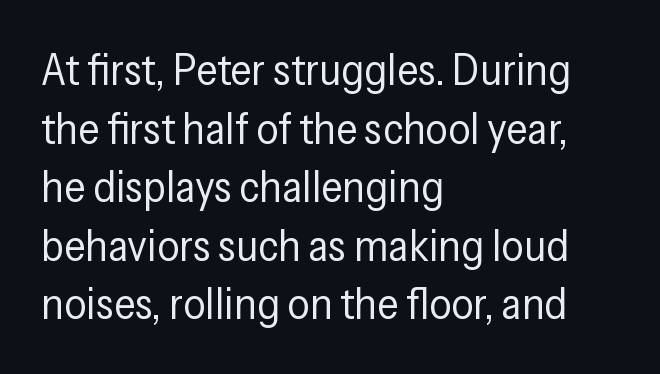
{"serif": "no", "italic": "no", "bold": "no", "weight": "regular", "width": "condensed", "stroke_contrast": "low", "x_height": "medium", "monospaced": "no", "underline": "no", "align": "left", "line_spacing": "normal", "line_spacing_ratio": 1.33, "letter_spacing": "normal", "letter_spacing_em": 0.0, "glyph_px": 44}
